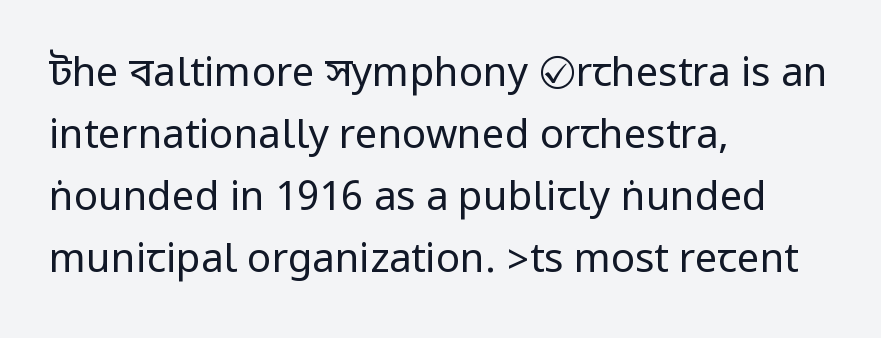
The image shows 40 px regular-weight, condensed sans-serif type, upright; set left-aligned, normal line spacing (1.55x), normal letter spacing, not underlined; low stroke contrast.
